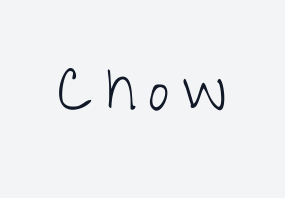
The image shows 58 px light, condensed sans-serif type, upright; set unusually wide letter spacing (+0.23 em), not underlined; low stroke contrast and a medium x-height.
